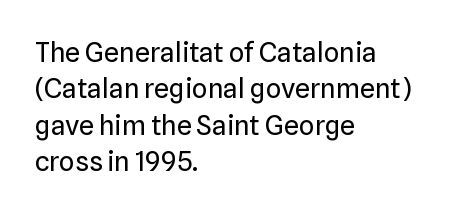
{"italic": "no", "bold": "no", "underline": "no", "align": "left", "line_spacing": "normal", "line_spacing_ratio": 1.35, "letter_spacing": "normal", "letter_spacing_em": 0.0, "glyph_px": 27}
